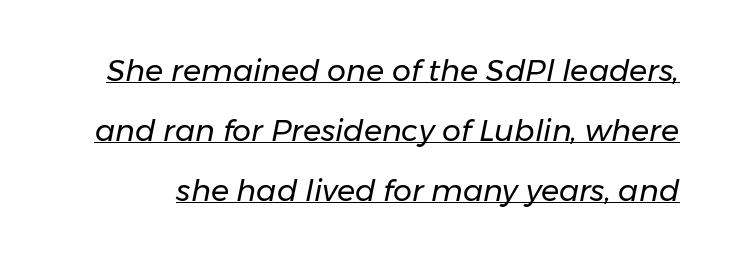
The image shows 30 px regular-weight type, italic (leaning right); set loose line spacing (2.0x), normal letter spacing, underlined; low stroke contrast and a medium x-height.
